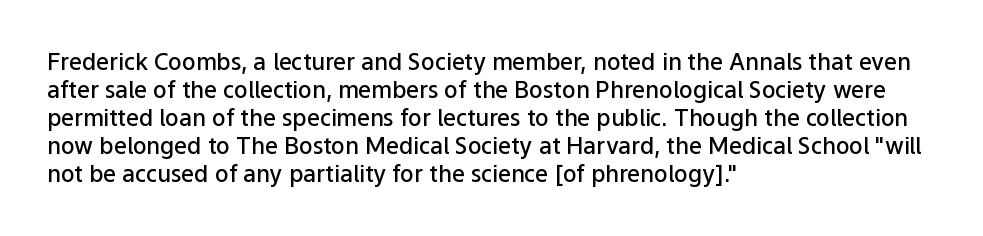
The image shows 23 px text type, upright; set left-aligned, line spacing 1.22x, normal letter spacing, not underlined.
